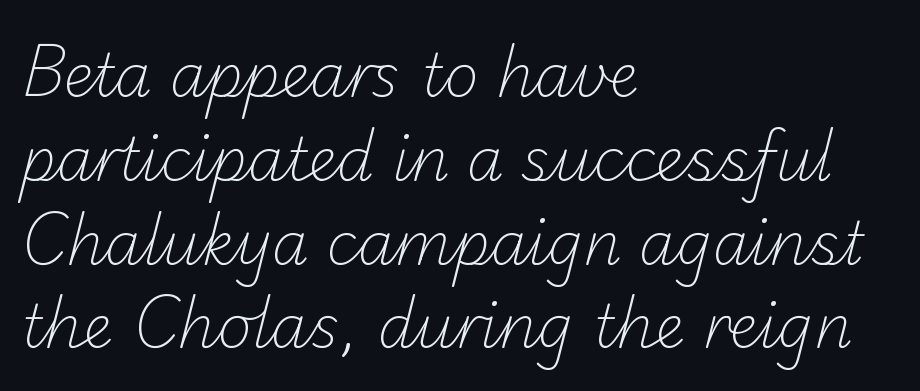
The image shows 59 px light sans-serif type; set left-aligned, normal line spacing (1.42x), normal letter spacing, not underlined; low stroke contrast and a small x-height.
